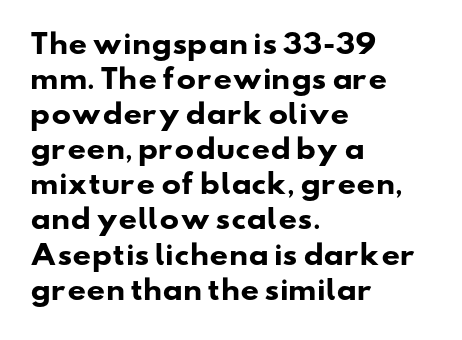
{"bold": "yes", "underline": "no", "align": "left", "line_spacing": "normal", "line_spacing_ratio": 1.35, "letter_spacing": "normal", "letter_spacing_em": 0.0, "glyph_px": 26}
